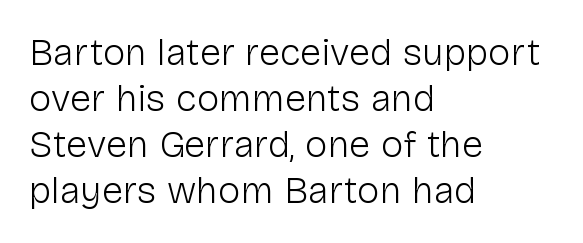
Q: Is the text bold? A: No.
Q: Is the text italic (slanted)? A: No, it is upright.
Q: Is the typeface a serif or a sans-serif typeface? A: Sans-serif.
Q: Is the text underlined? A: No.
Q: How is the paragraph aligned? A: Left-aligned.
Q: Is the spacing between letters normal or unusually wide? A: Normal.
Q: Width (condensed, normal, or wide)? A: Normal.
Q: Stroke contrast? A: Low.
Q: x-height? A: Medium.
Q: Monospaced? A: No.
